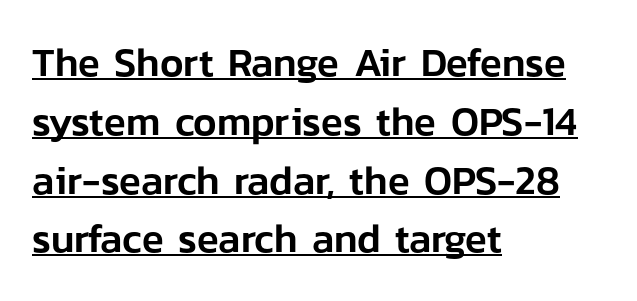
{"serif": "no", "italic": "no", "width": "normal", "stroke_contrast": "low", "x_height": "medium", "monospaced": "no", "underline": "yes", "align": "left", "line_spacing": "normal", "line_spacing_ratio": 1.47, "letter_spacing": "normal", "letter_spacing_em": 0.0, "glyph_px": 40}
